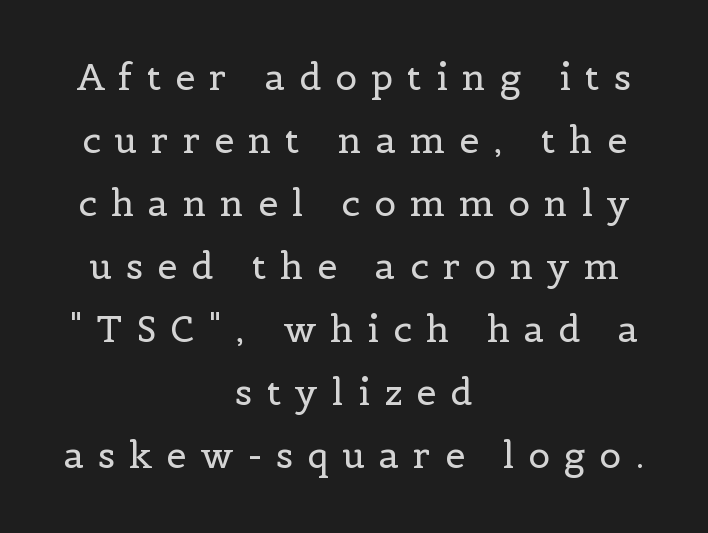
{"serif": "yes", "italic": "no", "bold": "no", "weight": "regular", "width": "normal", "x_height": "medium", "monospaced": "no", "underline": "no", "align": "center", "line_spacing_ratio": 1.75, "letter_spacing": "wide", "letter_spacing_em": 0.39, "glyph_px": 36}
